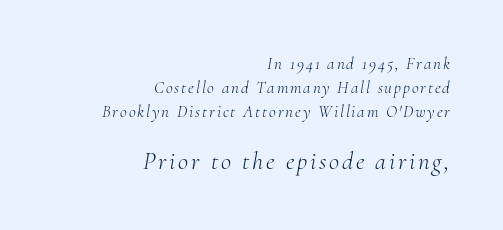
Only glyphs here, with clear space below each row. The rendering applies a slant to the glyphs. A normal amount of white space separates one row of letters from the next. Caption: multi-line text, flush right, ragged left. Size contrast runs from small at the top to large at the bottom. Heft: none added — not bold.
